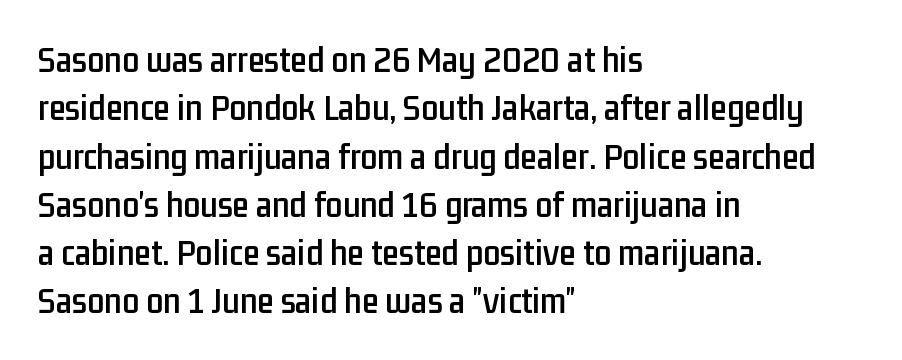
{"serif": "no", "italic": "no", "width": "condensed", "stroke_contrast": "low", "x_height": "medium", "monospaced": "no", "underline": "no", "align": "left", "line_spacing": "normal", "line_spacing_ratio": 1.27, "letter_spacing": "normal", "letter_spacing_em": 0.0, "glyph_px": 38}
